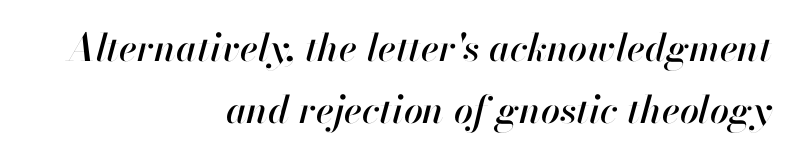
The image shows 38 px text type, italic (leaning right); set right-aligned, normal line spacing (1.62x), normal letter spacing, not underlined; high stroke contrast and a small x-height.
